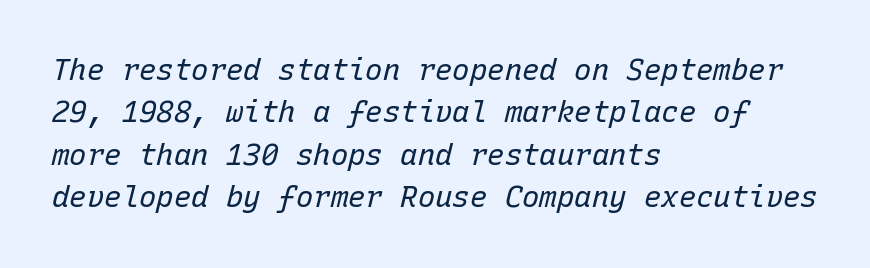
{"italic": "yes", "lean": "right", "slant_degrees": 15, "bold": "no", "weight": "regular", "width": "normal", "stroke_contrast": "low", "x_height": "medium", "monospaced": "yes", "underline": "no", "align": "left", "line_spacing": "normal", "line_spacing_ratio": 1.46, "letter_spacing": "normal", "letter_spacing_em": 0.0, "glyph_px": 29}
